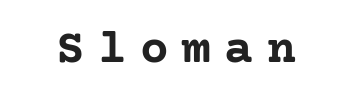
The image shows 48 px semibold serif type, upright; set unusually wide letter spacing (+0.28 em), not underlined; low stroke contrast and a medium x-height.
